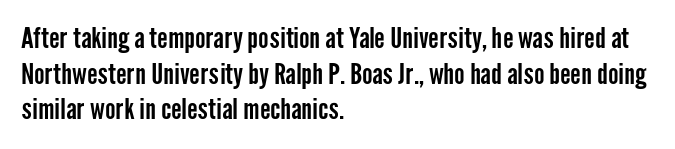
{"serif": "no", "italic": "no", "width": "condensed", "stroke_contrast": "low", "x_height": "medium", "monospaced": "no", "underline": "no", "align": "left", "line_spacing": "normal", "line_spacing_ratio": 1.27, "letter_spacing": "normal", "letter_spacing_em": 0.0, "glyph_px": 28}
